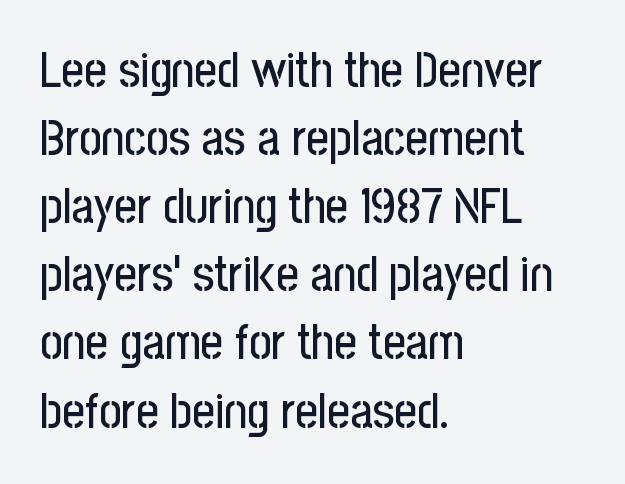
A clean baseline with only descenders dipping below it. The letters stand upright; this is a roman face. The letters advance in unequal steps, a hallmark of proportional type. Where is the straight margin? On the left. Nope, no serifs anywhere on these letters.
